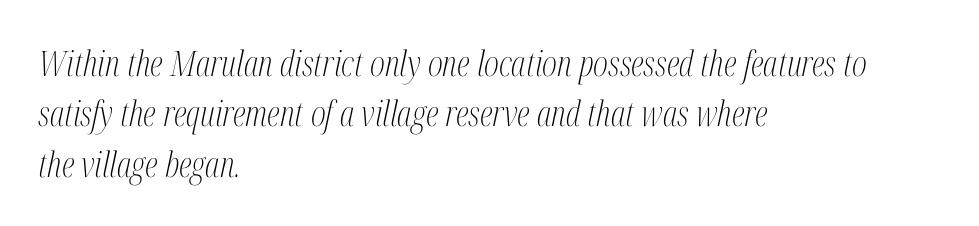
Q: Is the text bold? A: No.
Q: Is the text italic (slanted)? A: Yes, it leans right by about 12 degrees.
Q: Is the typeface a serif or a sans-serif typeface? A: Serif.
Q: Is the text underlined? A: No.
Q: How is the paragraph aligned? A: Left-aligned.
Q: Is the spacing between letters normal or unusually wide? A: Normal.
Q: Is the spacing between lines tight, normal or loose? A: Normal.
Q: Width (condensed, normal, or wide)? A: Condensed.
Q: Stroke contrast? A: Medium.
Q: x-height? A: Medium.
Q: Monospaced? A: No.
